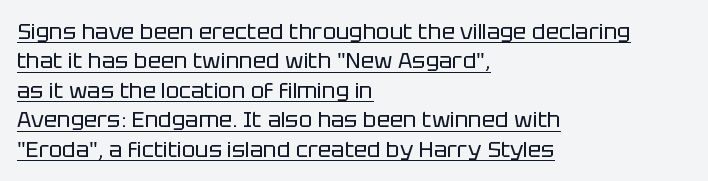
Q: Is the text bold? A: No.
Q: Is the text italic (slanted)? A: No, it is upright.
Q: Is the text underlined? A: Yes.
Q: How is the paragraph aligned? A: Left-aligned.
Q: Is the spacing between letters normal or unusually wide? A: Normal.
Q: Is the spacing between lines tight, normal or loose? A: Normal.
